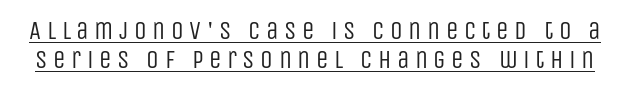
Q: Is the text bold? A: No.
Q: Is the text italic (slanted)? A: No, it is upright.
Q: Is the text underlined? A: Yes.
Q: Is the spacing between letters normal or unusually wide? A: Unusually wide.
